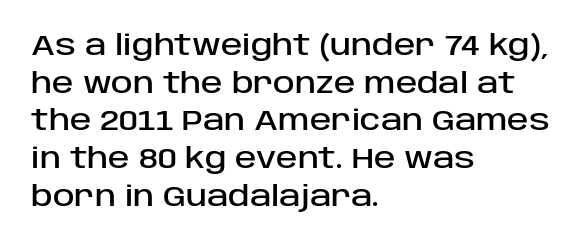
Spacing verdict: proportional, widths tailored to each character. The typography opts for an upright posture over an oblique one. Plain, unruled lines of type. Examine the stroke ends and you'll find no serifs. This sample uses plain, unmodified letter spacing. What's the leading like? Ordinary, nothing unusual.
